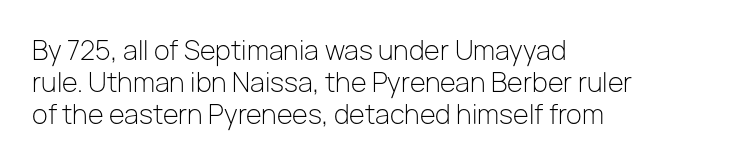
The image shows 26 px text type, upright; set left-aligned, line spacing 1.24x, normal letter spacing, not underlined.
